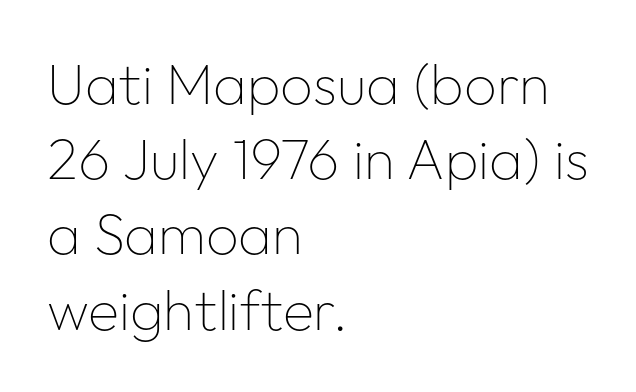
{"serif": "no", "italic": "no", "bold": "no", "weight": "thin", "width": "normal", "stroke_contrast": "low", "x_height": "medium", "monospaced": "no", "underline": "no", "align": "left", "line_spacing": "normal", "line_spacing_ratio": 1.32, "letter_spacing": "normal", "letter_spacing_em": 0.0, "glyph_px": 57}
